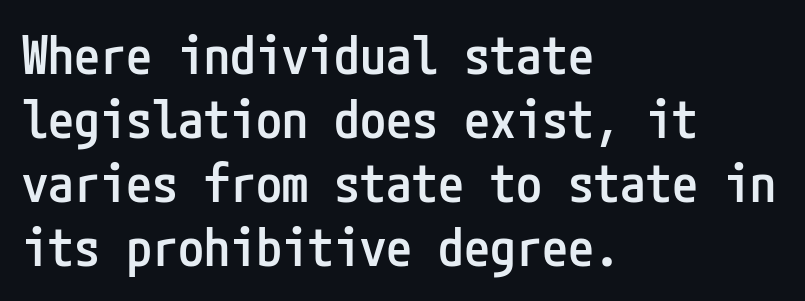
{"serif": "no", "italic": "no", "bold": "semi", "weight": "semibold", "width": "condensed", "stroke_contrast": "low", "x_height": "medium", "underline": "no", "align": "left", "line_spacing_ratio": 1.23, "letter_spacing": "normal", "letter_spacing_em": 0.0, "glyph_px": 52}
